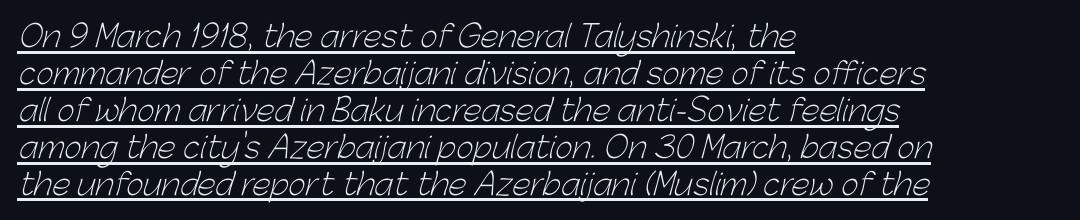
{"serif": "no", "bold": "no", "weight": "light", "width": "normal", "stroke_contrast": "low", "x_height": "medium", "monospaced": "no", "underline": "yes", "align": "left", "line_spacing_ratio": 1.23, "letter_spacing": "normal", "letter_spacing_em": 0.0, "glyph_px": 30}
